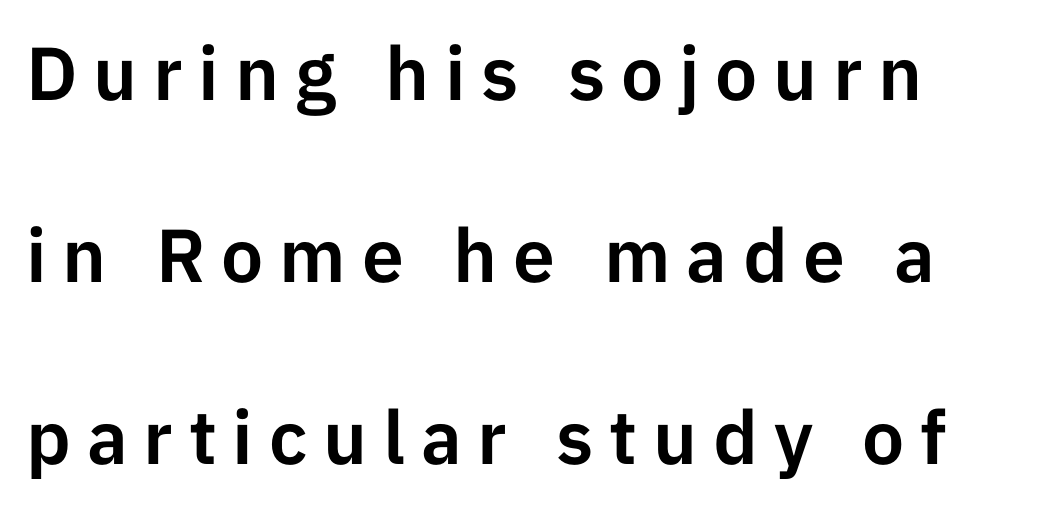
{"serif": "no", "italic": "no", "width": "normal", "stroke_contrast": "low", "x_height": "medium", "monospaced": "no", "underline": "no", "line_spacing": "loose", "line_spacing_ratio": 2.43, "letter_spacing": "wide", "letter_spacing_em": 0.21, "glyph_px": 75}
